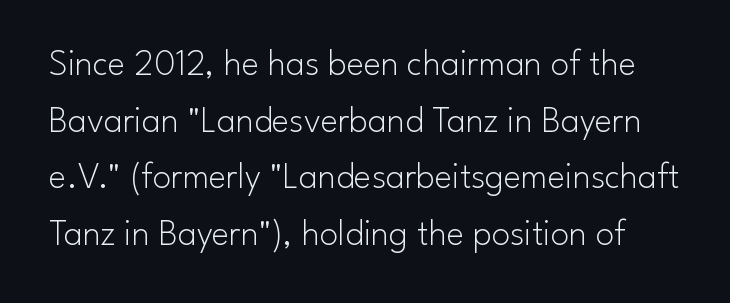
Q: Is the text bold? A: No.
Q: Is the text italic (slanted)? A: No, it is upright.
Q: Is the typeface a serif or a sans-serif typeface? A: Sans-serif.
Q: Is the text underlined? A: No.
Q: Is the spacing between letters normal or unusually wide? A: Normal.
Q: Is the spacing between lines tight, normal or loose? A: Normal.
Q: Width (condensed, normal, or wide)? A: Normal.
Q: Stroke contrast? A: Low.
Q: x-height? A: Small.
Q: Monospaced? A: No.
